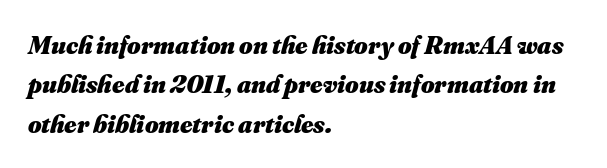
Q: Is the text bold? A: Yes.
Q: Is the text underlined? A: No.
Q: How is the paragraph aligned? A: Left-aligned.
Q: Is the spacing between letters normal or unusually wide? A: Normal.
Q: Is the spacing between lines tight, normal or loose? A: Normal.
